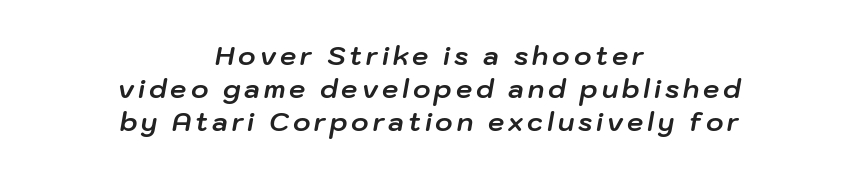
The image shows 26 px bold type, italic (leaning right); set centered, normal line spacing (1.26x), not underlined.
